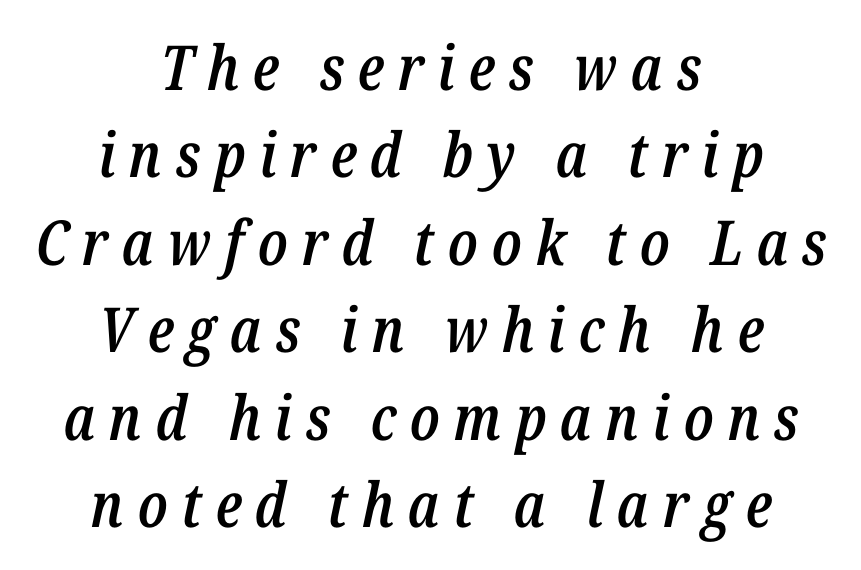
The image shows 62 px semibold, condensed type, italic (leaning right); set centered, normal line spacing (1.41x), unusually wide letter spacing (+0.22 em), not underlined; low stroke contrast and a medium x-height.
